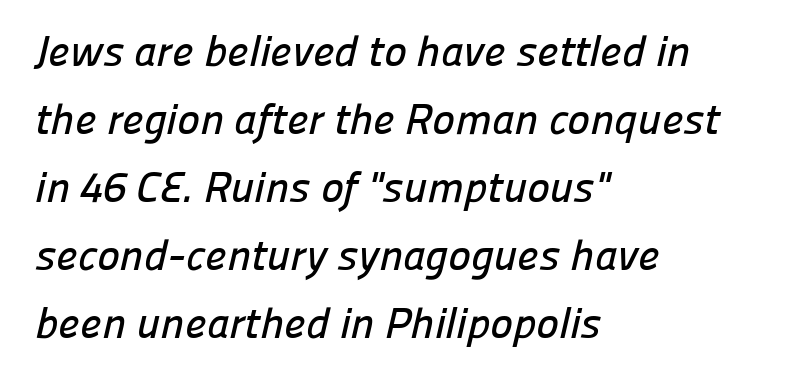
{"serif": "no", "width": "normal", "stroke_contrast": "low", "x_height": "medium", "monospaced": "no", "underline": "no", "align": "left", "line_spacing": "normal", "line_spacing_ratio": 1.58, "letter_spacing": "normal", "letter_spacing_em": 0.0, "glyph_px": 43}
